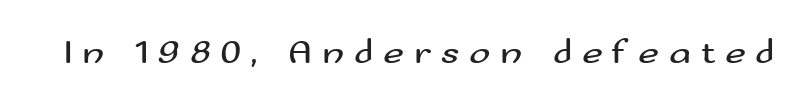
Note the varied advance widths — an 'i' is clearly narrower than an 'm'. Glance below the letters and you will spot only blank space. The face looks like a standard text weight, possibly lighter. This sample uses expanded letter spacing, leaving extra air between glyphs.
